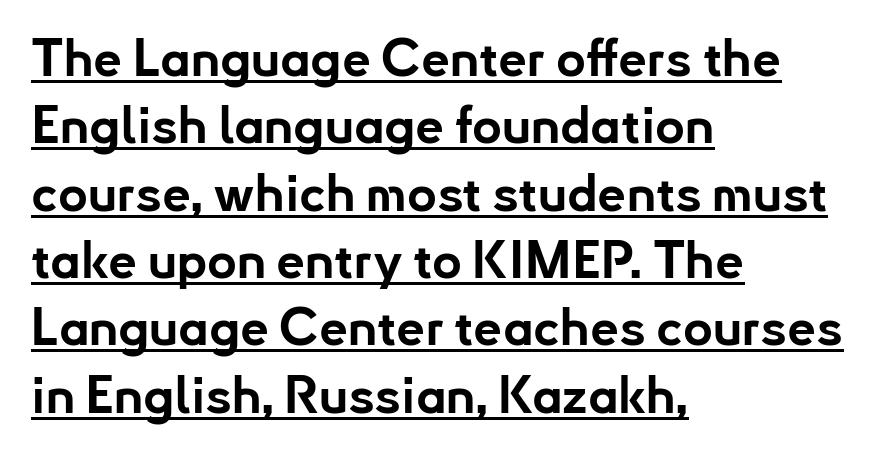
{"serif": "no", "italic": "no", "bold": "yes", "weight": "bold", "width": "normal", "stroke_contrast": "low", "x_height": "small", "monospaced": "no", "underline": "yes", "align": "left", "line_spacing": "normal", "line_spacing_ratio": 1.32, "letter_spacing": "normal", "letter_spacing_em": 0.0, "glyph_px": 51}
